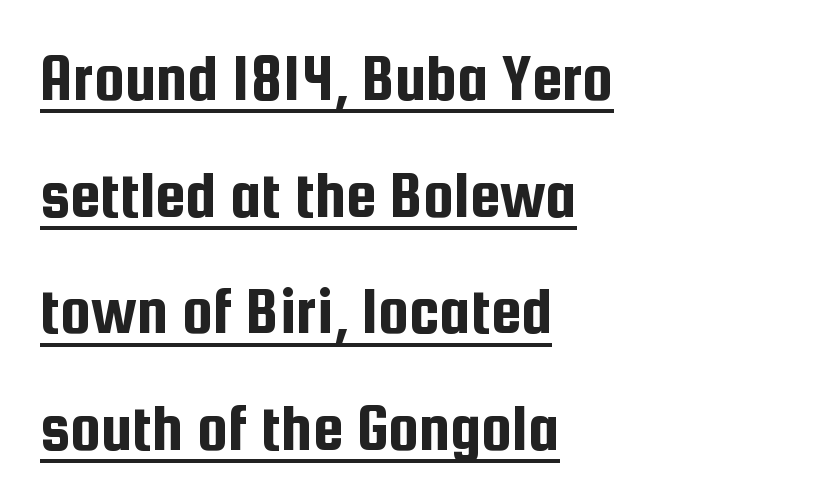
Q: Is the text italic (slanted)? A: No, it is upright.
Q: Is the typeface a serif or a sans-serif typeface? A: Sans-serif.
Q: Is the text underlined? A: Yes.
Q: How is the paragraph aligned? A: Left-aligned.
Q: Is the spacing between letters normal or unusually wide? A: Normal.
Q: Is the spacing between lines tight, normal or loose? A: Normal.
Q: Width (condensed, normal, or wide)? A: Condensed.
Q: Stroke contrast? A: Low.
Q: x-height? A: Medium.
Q: Monospaced? A: No.
